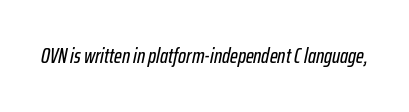
{"italic": "yes", "lean": "right", "slant_degrees": 12, "underline": "no", "letter_spacing": "normal", "letter_spacing_em": 0.0, "glyph_px": 21}
